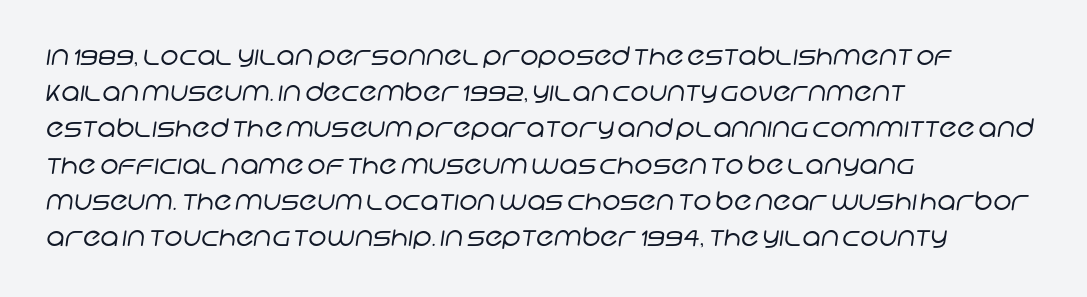
Q: Is the text bold? A: No.
Q: Is the text underlined? A: No.
Q: How is the paragraph aligned? A: Left-aligned.
Q: Is the spacing between letters normal or unusually wide? A: Normal.
Q: Is the spacing between lines tight, normal or loose? A: Normal.
